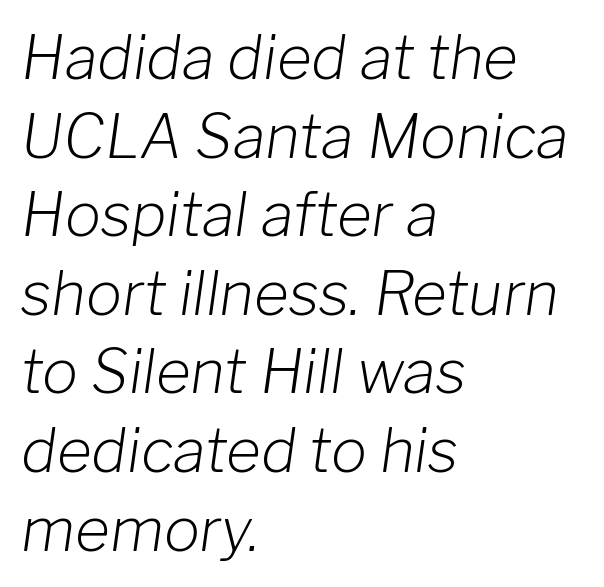
The image shows 60 px light type, italic (leaning right); set left-aligned, normal line spacing (1.31x), normal letter spacing, not underlined; low stroke contrast and a medium x-height.
